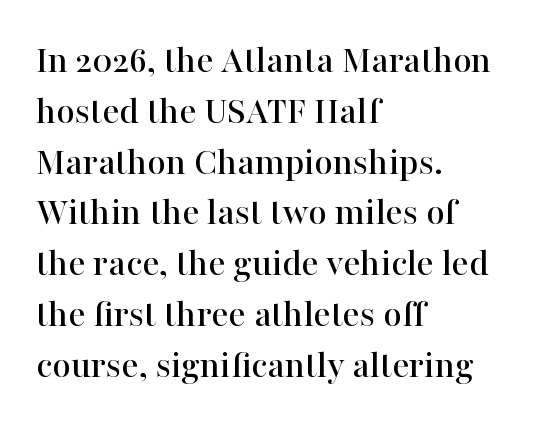
Q: Is the text italic (slanted)? A: No, it is upright.
Q: Is the typeface a serif or a sans-serif typeface? A: Serif.
Q: Is the text underlined? A: No.
Q: How is the paragraph aligned? A: Left-aligned.
Q: Is the spacing between letters normal or unusually wide? A: Normal.
Q: Is the spacing between lines tight, normal or loose? A: Normal.
Q: Width (condensed, normal, or wide)? A: Normal.
Q: Stroke contrast? A: High.
Q: x-height? A: Medium.
Q: Monospaced? A: No.
